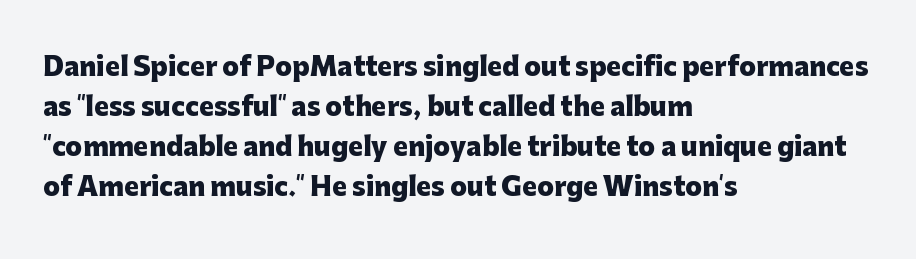
Q: Is the text bold? A: Yes.
Q: Is the text italic (slanted)? A: No, it is upright.
Q: Is the text underlined? A: No.
Q: How is the paragraph aligned? A: Left-aligned.
Q: Is the spacing between letters normal or unusually wide? A: Normal.
Q: Is the spacing between lines tight, normal or loose? A: Normal.
